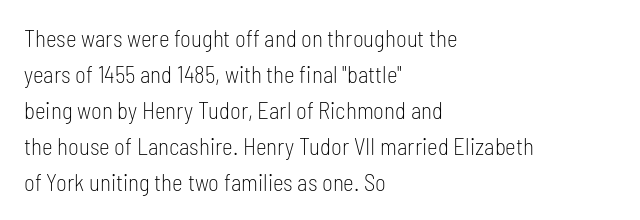
Q: Is the text bold? A: No.
Q: Is the text italic (slanted)? A: No, it is upright.
Q: Is the text underlined? A: No.
Q: How is the paragraph aligned? A: Left-aligned.
Q: Is the spacing between letters normal or unusually wide? A: Normal.
Q: Is the spacing between lines tight, normal or loose? A: Normal.
